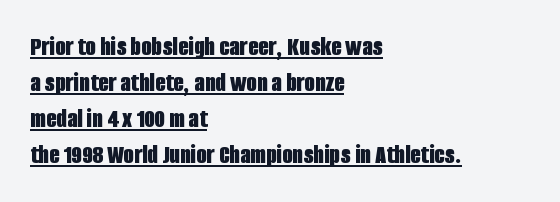
Q: Is the text bold? A: Yes.
Q: Is the text italic (slanted)? A: No, it is upright.
Q: Is the text underlined? A: Yes.
Q: How is the paragraph aligned? A: Left-aligned.
Q: Is the spacing between letters normal or unusually wide? A: Normal.
Q: Is the spacing between lines tight, normal or loose? A: Normal.
